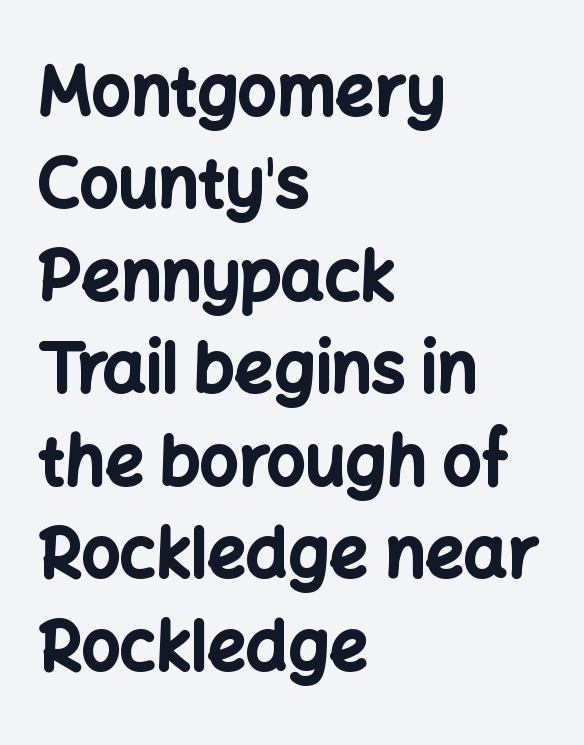
The image shows 68 px bold sans-serif type, upright; set left-aligned, normal line spacing (1.36x), normal letter spacing, not underlined; low stroke contrast and a medium x-height.
